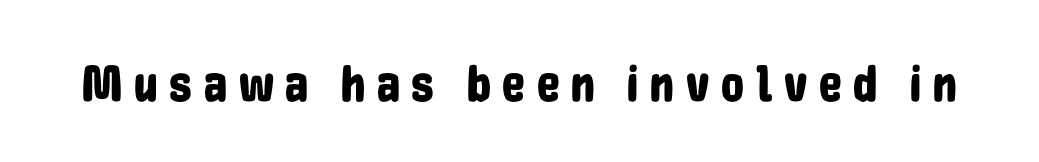
Q: Is the text italic (slanted)? A: No, it is upright.
Q: Is the typeface a serif or a sans-serif typeface? A: Sans-serif.
Q: Is the text underlined? A: No.
Q: Is the spacing between letters normal or unusually wide? A: Unusually wide.
Q: Width (condensed, normal, or wide)? A: Condensed.
Q: Stroke contrast? A: Low.
Q: x-height? A: Medium.
Q: Monospaced? A: No.
